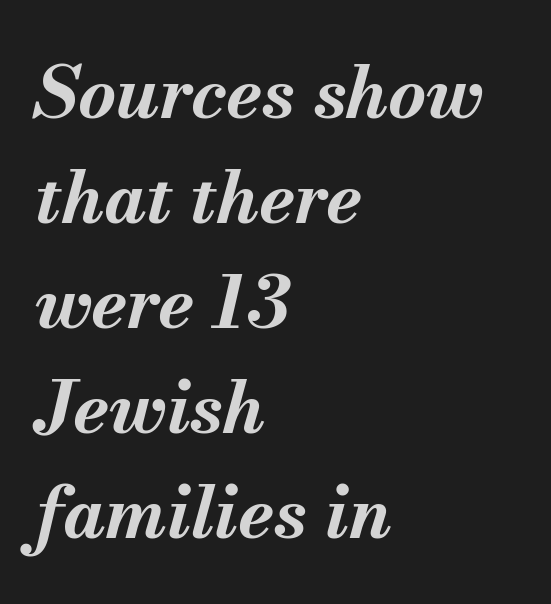
Each new line begins a customary step beneath the previous one. Spacing verdict: proportional, widths tailored to each character. Where is the straight margin? On the left. Emphasis by weight is at full strength: bold. Does extra space separate the letters? No, they use regular spacing.
